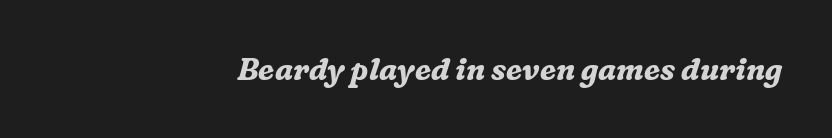
Q: Is the text bold? A: Yes.
Q: Is the text italic (slanted)? A: Yes, it leans right by about 16 degrees.
Q: Is the typeface a serif or a sans-serif typeface? A: Serif.
Q: Is the text underlined? A: No.
Q: How is the paragraph aligned? A: Right-aligned.
Q: Is the spacing between letters normal or unusually wide? A: Normal.
Q: Width (condensed, normal, or wide)? A: Normal.
Q: Stroke contrast? A: Medium.
Q: x-height? A: Medium.
Q: Monospaced? A: No.
